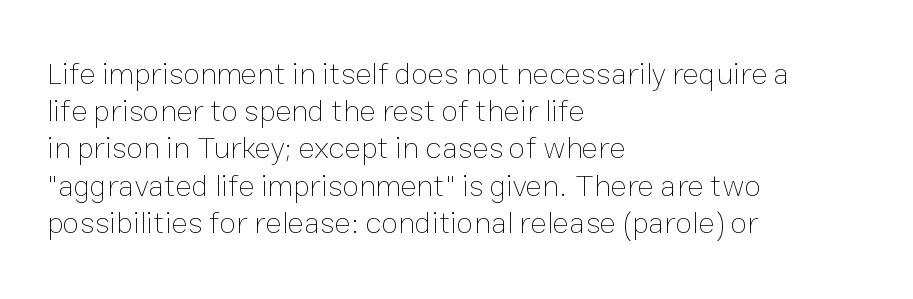
Q: Is the text bold? A: No.
Q: Is the text italic (slanted)? A: No, it is upright.
Q: Is the text underlined? A: No.
Q: How is the paragraph aligned? A: Left-aligned.
Q: Is the spacing between letters normal or unusually wide? A: Normal.
Q: Width (condensed, normal, or wide)? A: Normal.
Q: Stroke contrast? A: Low.
Q: x-height? A: Medium.
Q: Monospaced? A: No.
